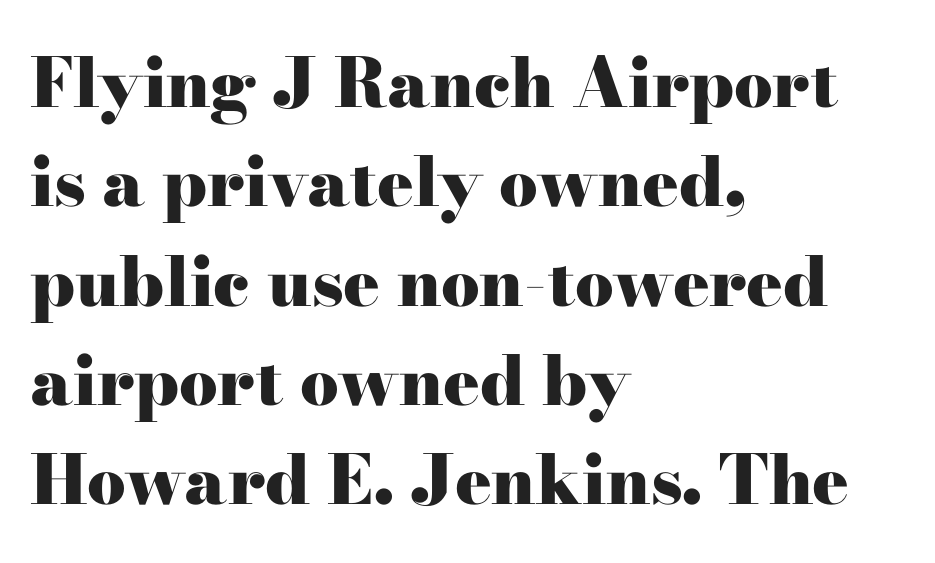
Q: Is the text bold? A: Yes.
Q: Is the text italic (slanted)? A: No, it is upright.
Q: Is the typeface a serif or a sans-serif typeface? A: Serif.
Q: Is the text underlined? A: No.
Q: How is the paragraph aligned? A: Left-aligned.
Q: Is the spacing between letters normal or unusually wide? A: Normal.
Q: Is the spacing between lines tight, normal or loose? A: Normal.
Q: Width (condensed, normal, or wide)? A: Wide.
Q: Stroke contrast? A: High.
Q: x-height? A: Small.
Q: Monospaced? A: No.
